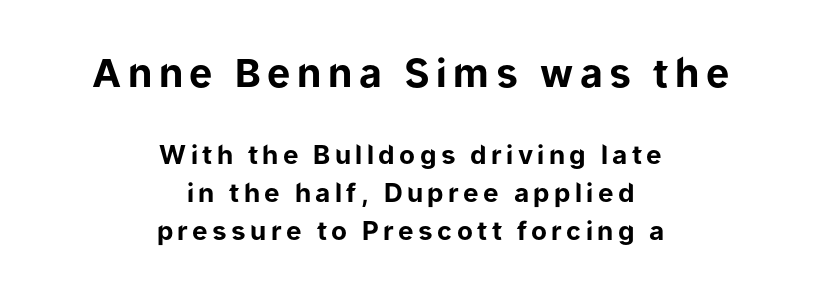
Q: Is the text bold? A: Yes.
Q: Is the text italic (slanted)? A: No, it is upright.
Q: Is the typeface a serif or a sans-serif typeface? A: Sans-serif.
Q: Is the text underlined? A: No.
Q: How is the paragraph aligned? A: Centered.
Q: Is the spacing between lines tight, normal or loose? A: Normal.
Q: Which block of text is set in a larger size, the first (top) or the second (bottom)? A: The first (top) one.
Q: Width (condensed, normal, or wide)? A: Normal.
Q: Stroke contrast? A: Low.
Q: x-height? A: Medium.
Q: Monospaced? A: No.
